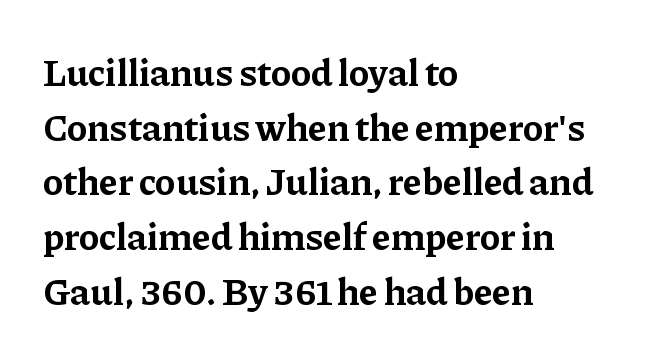
Standard letterfit; no display-style spreading of the glyphs. In terms of letterform style, serifs are clearly present. The letters advance in unequal steps, a hallmark of proportional type. Compared with a centered layout, this one pins lines to the left instead.
